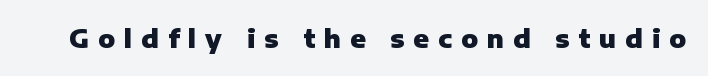
{"italic": "no", "bold": "yes", "underline": "no", "letter_spacing": "wide", "letter_spacing_em": 0.36, "glyph_px": 25}
